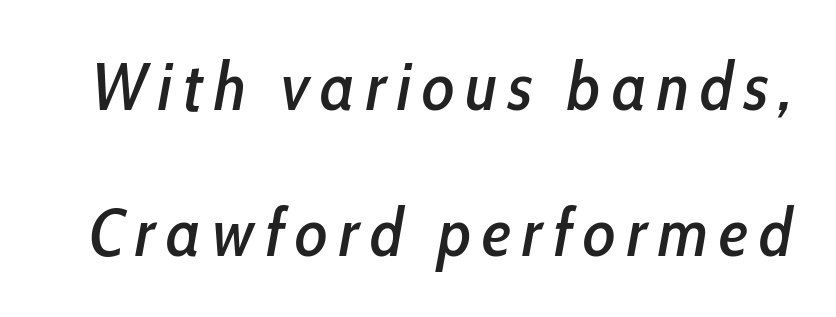
Interline gaps are noticeably wide in this sample. The area under the type is left untouched. This sample has the flowing, uneven cadence of proportional lettering. Characters are canted at an angle relative to the baseline's perpendicular.
